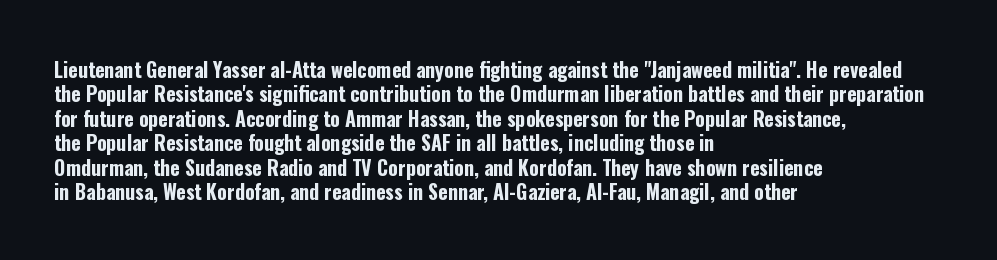
{"italic": "no", "bold": "yes", "underline": "no", "align": "left", "line_spacing_ratio": 1.22, "letter_spacing": "normal", "letter_spacing_em": 0.0, "glyph_px": 20}
